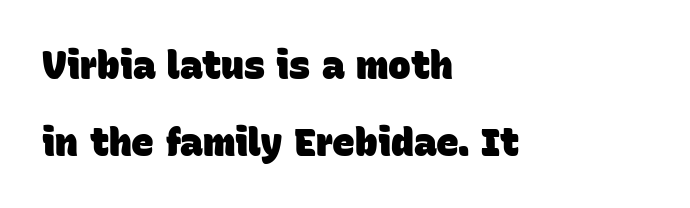
A clean baseline with only descenders dipping below it. In terms of letterspacing, this is plain default setting. This sample has the flowing, uneven cadence of proportional lettering. Caption: bold face, heavy strokes. You could fit nearly another row in the gap between these rows.
